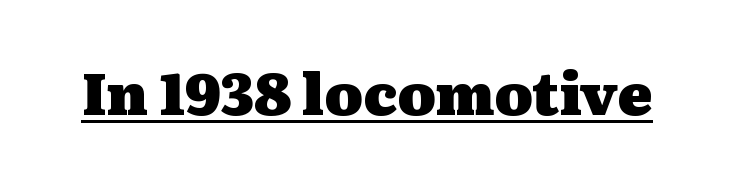
The image shows 58 px heavy, wide serif type, upright; set normal letter spacing, underlined; medium stroke contrast and a medium x-height.
